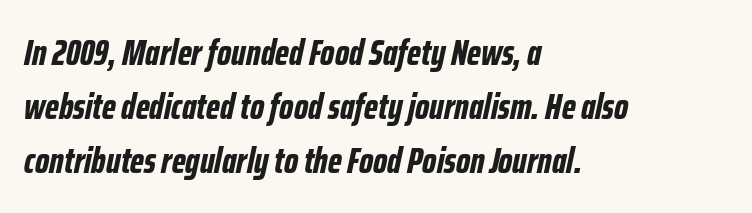
Q: Is the text bold? A: Yes.
Q: Is the text italic (slanted)? A: Yes, it leans right by about 12 degrees.
Q: Is the text underlined? A: No.
Q: How is the paragraph aligned? A: Left-aligned.
Q: Is the spacing between letters normal or unusually wide? A: Normal.
Q: Is the spacing between lines tight, normal or loose? A: Normal.
Q: Width (condensed, normal, or wide)? A: Condensed.
Q: Stroke contrast? A: Low.
Q: x-height? A: Medium.
Q: Monospaced? A: No.
